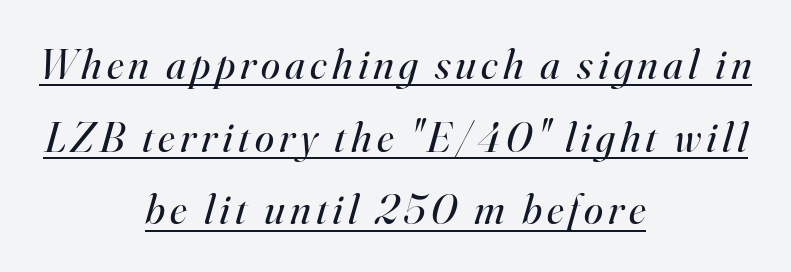
The paragraph shown floats in the horizontal middle. Yep, that's italic — everything's leaning. One glance says typical: line gaps are just what's usual. Proportional: the letters do not fall into vertical columns. The characters are drawn with everyday or finer stroke widths.
